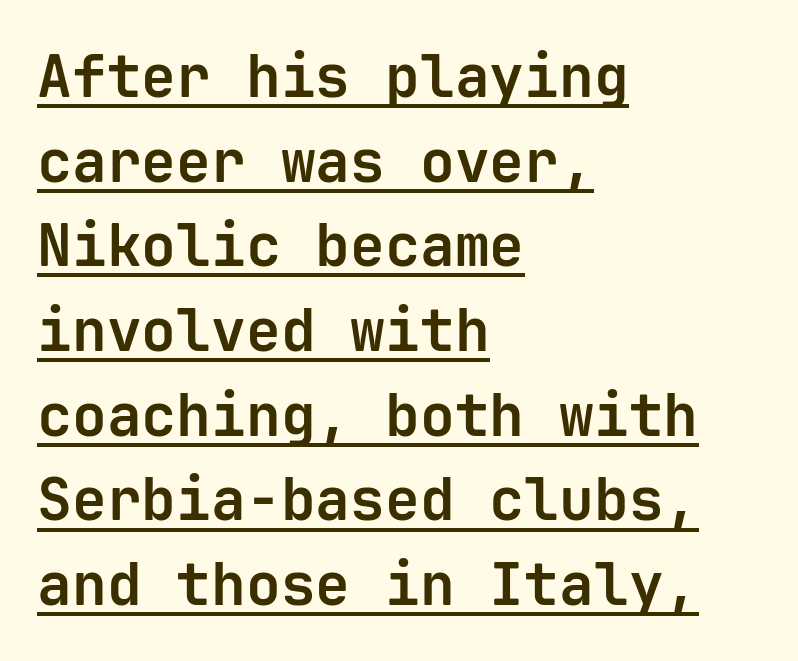
Q: Is the text bold? A: Yes.
Q: Is the text italic (slanted)? A: No, it is upright.
Q: Is the typeface a serif or a sans-serif typeface? A: Sans-serif.
Q: Is the text underlined? A: Yes.
Q: How is the paragraph aligned? A: Left-aligned.
Q: Is the spacing between letters normal or unusually wide? A: Normal.
Q: Is the spacing between lines tight, normal or loose? A: Normal.
Q: Width (condensed, normal, or wide)? A: Normal.
Q: Stroke contrast? A: Low.
Q: x-height? A: Medium.
Q: Monospaced? A: Yes.
